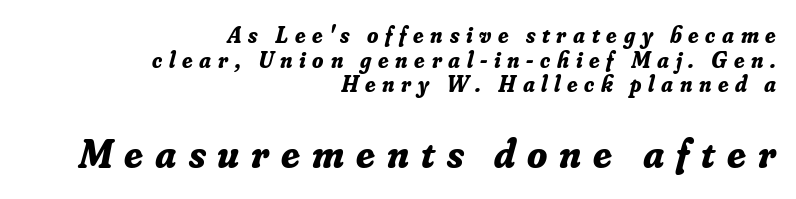
Is this a sans? No — the strokes have serifs. Students, note that the glyphs here are deliberately spaced far apart. What weight is shown? A full bold with thick strokes. The baseline area is clear. You can tell it's italic because the verticals aren't actually vertical. Cramped leading.
